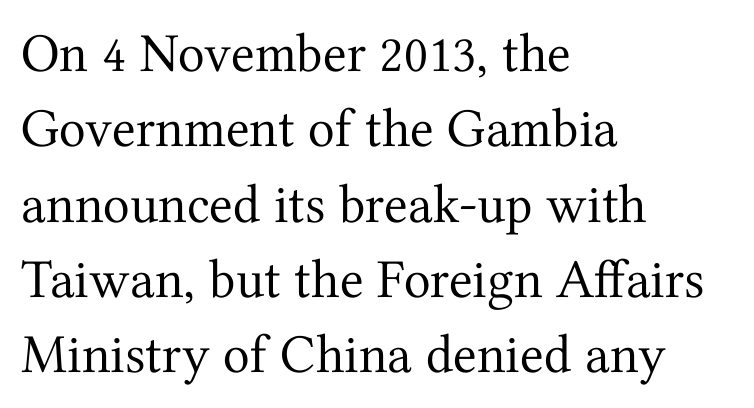
{"serif": "yes", "italic": "no", "bold": "no", "weight": "regular", "width": "normal", "stroke_contrast": "medium", "x_height": "medium", "monospaced": "no", "underline": "no", "align": "left", "line_spacing": "normal", "line_spacing_ratio": 1.37, "letter_spacing": "normal", "letter_spacing_em": 0.0, "glyph_px": 55}
